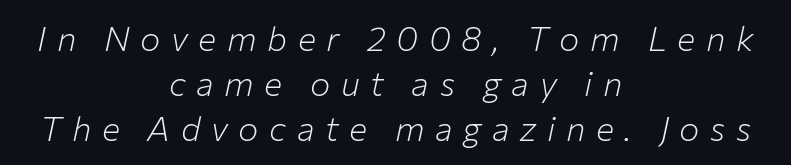
The image shows 34 px light type, italic (leaning right); set centered, normal line spacing (1.33x), unusually wide letter spacing (+0.31 em), not underlined; low stroke contrast and a medium x-height.
